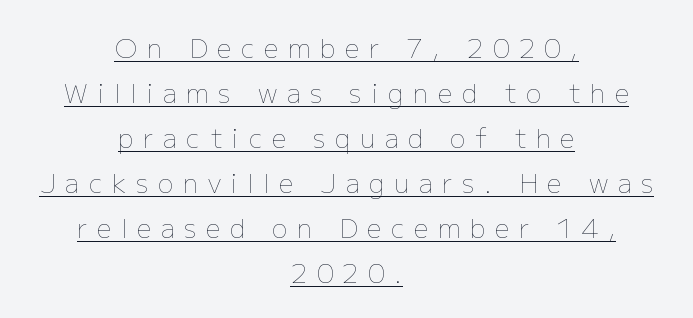
{"italic": "no", "bold": "no", "underline": "yes", "align": "center", "line_spacing_ratio": 1.73, "letter_spacing": "wide", "letter_spacing_em": 0.37, "glyph_px": 26}
